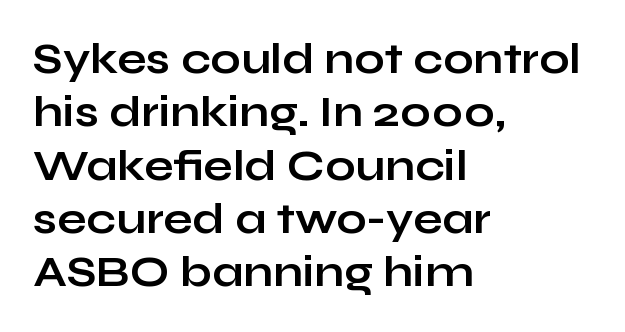
Q: Is the text bold? A: Yes.
Q: Is the text italic (slanted)? A: No, it is upright.
Q: Is the typeface a serif or a sans-serif typeface? A: Sans-serif.
Q: Is the text underlined? A: No.
Q: How is the paragraph aligned? A: Left-aligned.
Q: Is the spacing between letters normal or unusually wide? A: Normal.
Q: Width (condensed, normal, or wide)? A: Wide.
Q: Stroke contrast? A: Low.
Q: x-height? A: Medium.
Q: Monospaced? A: No.
